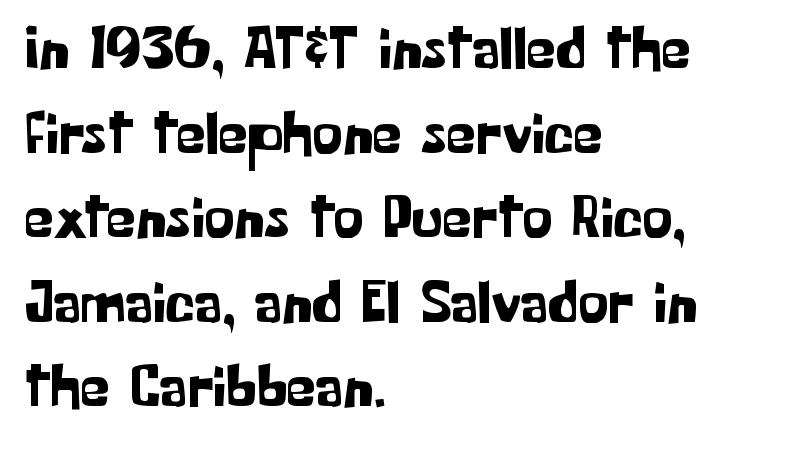
Q: Is the text italic (slanted)? A: No, it is upright.
Q: Is the typeface a serif or a sans-serif typeface? A: Sans-serif.
Q: Is the text underlined? A: No.
Q: How is the paragraph aligned? A: Left-aligned.
Q: Is the spacing between letters normal or unusually wide? A: Normal.
Q: Is the spacing between lines tight, normal or loose? A: Normal.
Q: Width (condensed, normal, or wide)? A: Normal.
Q: Stroke contrast? A: Low.
Q: x-height? A: Medium.
Q: Monospaced? A: No.
